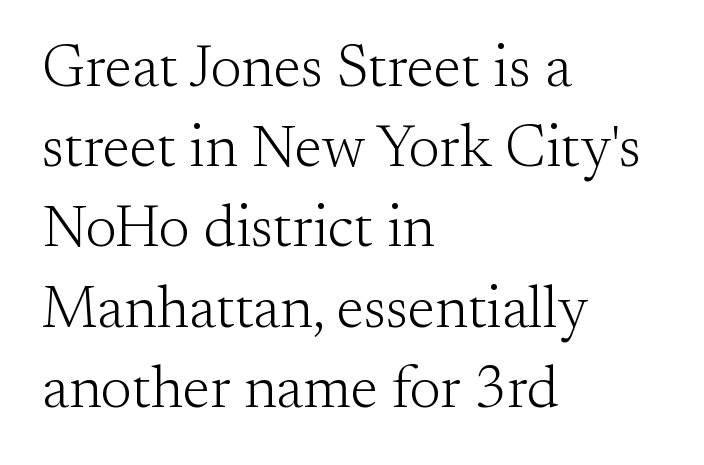
Unlike italic type, these characters show no tilt at all. Rows of type keep a routine distance in the vertical direction. Counters stay open thanks to moderate or lighter strokes. You could not count columns in this text — the font is proportionally spaced. Glyph-to-glyph distance matches everyday printed text.
